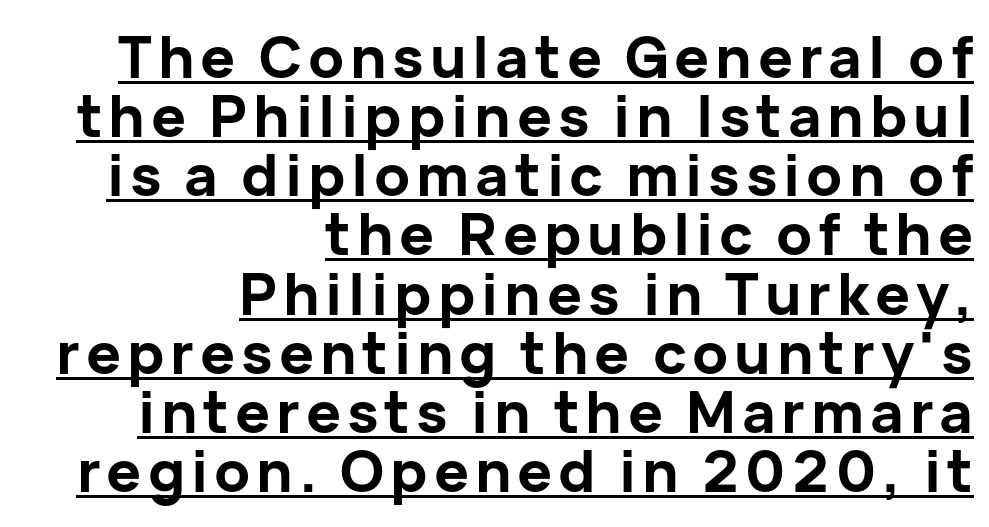
Q: Is the text bold? A: Yes.
Q: Is the text italic (slanted)? A: No, it is upright.
Q: Is the typeface a serif or a sans-serif typeface? A: Sans-serif.
Q: Is the text underlined? A: Yes.
Q: How is the paragraph aligned? A: Right-aligned.
Q: Is the spacing between lines tight, normal or loose? A: Tight.
Q: Width (condensed, normal, or wide)? A: Normal.
Q: Stroke contrast? A: Low.
Q: x-height? A: Medium.
Q: Monospaced? A: No.
